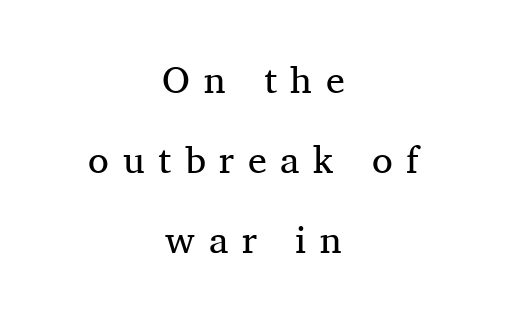
{"serif": "yes", "italic": "no", "bold": "no", "weight": "regular", "width": "normal", "stroke_contrast": "medium", "x_height": "medium", "monospaced": "no", "underline": "no", "align": "center", "line_spacing": "loose", "line_spacing_ratio": 2.1, "letter_spacing": "wide", "letter_spacing_em": 0.36, "glyph_px": 38}
